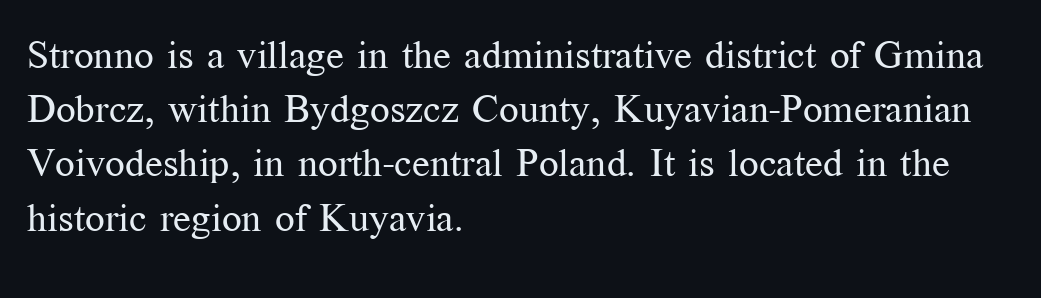
Each letter keeps its own natural width here, so spacing adapts to shape. The line-height multiplier appears to be the usual default. The letterforms sit shoulder to shoulder at normal distance. The characters are drawn with everyday or finer stroke widths.
